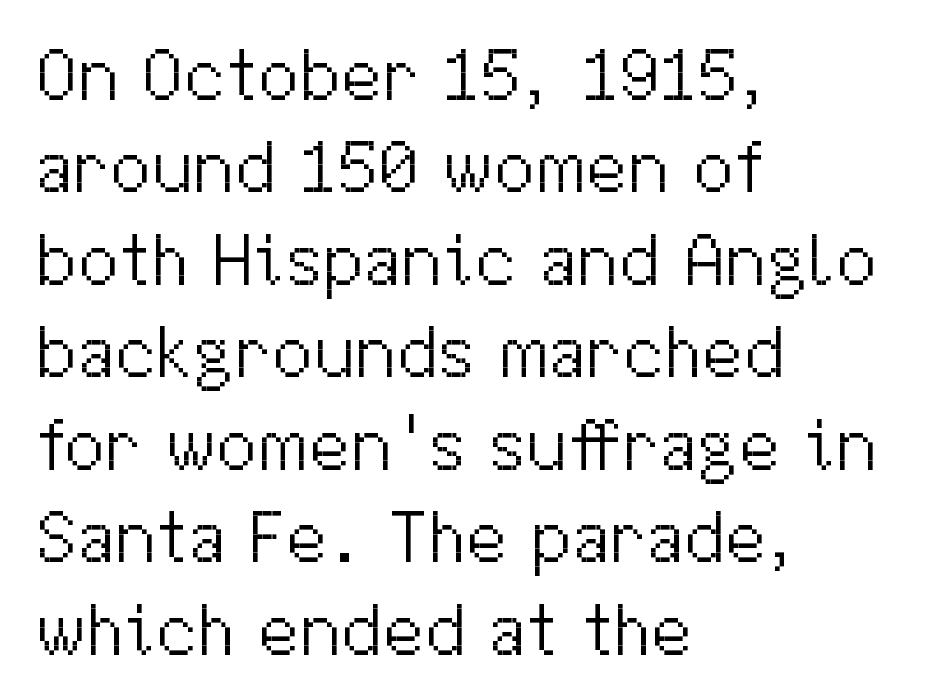
{"serif": "no", "italic": "no", "bold": "no", "weight": "light", "width": "normal", "stroke_contrast": "medium", "x_height": "medium", "monospaced": "no", "underline": "no", "align": "left", "line_spacing": "normal", "line_spacing_ratio": 1.25, "letter_spacing": "normal", "letter_spacing_em": 0.0, "glyph_px": 74}
